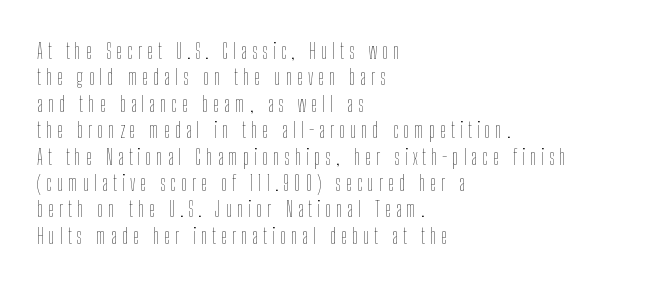
Students, note that the glyphs here are deliberately spaced far apart. These lines are set flush left with a ragged right edge. Is the type heavy? It reads as light-to-regular instead. This is the regular roman posture of the typeface. Descenders are the only things crossing below the line.
